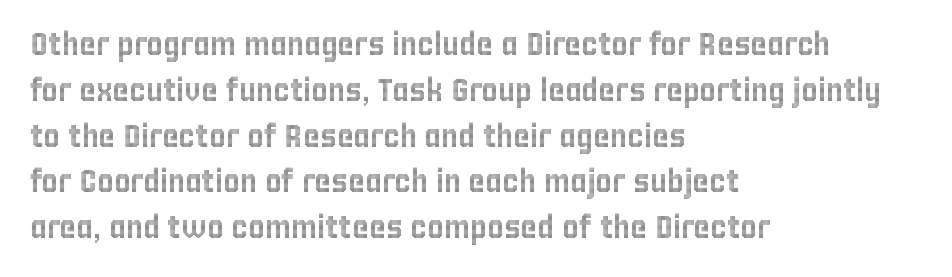
Successive baselines arrive at the customary interval. Words appear dense and cohesive because spacing is normal. You could not count columns in this text — the font is proportionally spaced. Line starts are locked; line ends wander. Check under the words: just untouched page.
